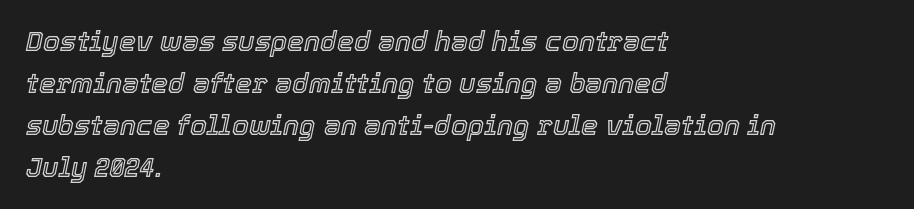
{"italic": "yes", "lean": "right", "slant_degrees": 12, "underline": "no", "align": "left", "line_spacing": "normal", "line_spacing_ratio": 1.55, "letter_spacing": "normal", "letter_spacing_em": 0.0, "glyph_px": 27}
